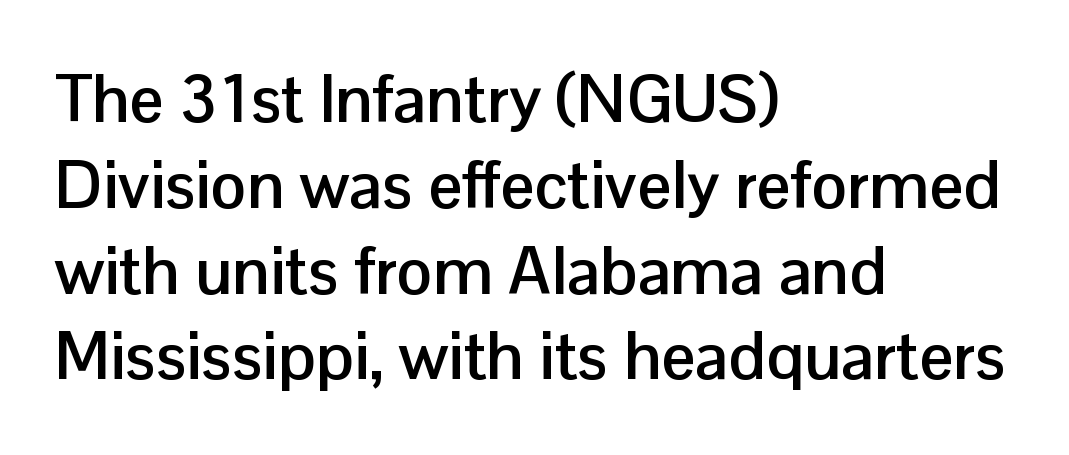
Q: Is the text bold? A: Yes.
Q: Is the text italic (slanted)? A: No, it is upright.
Q: Is the typeface a serif or a sans-serif typeface? A: Sans-serif.
Q: Is the text underlined? A: No.
Q: How is the paragraph aligned? A: Left-aligned.
Q: Is the spacing between letters normal or unusually wide? A: Normal.
Q: Is the spacing between lines tight, normal or loose? A: Normal.
Q: Width (condensed, normal, or wide)? A: Normal.
Q: Stroke contrast? A: Low.
Q: x-height? A: Medium.
Q: Monospaced? A: No.
